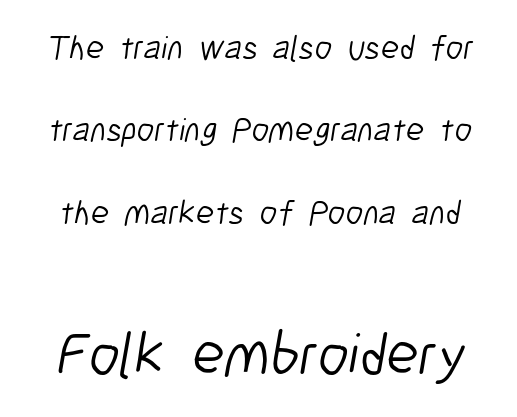
{"serif": "no", "bold": "no", "weight": "light", "width": "condensed", "stroke_contrast": "low", "x_height": "medium", "monospaced": "no", "underline": "no", "line_spacing": "loose", "line_spacing_ratio": 2.42, "letter_spacing": "normal", "letter_spacing_em": 0.0, "larger_block": "second", "size_ratio": 1.76, "glyph_px": 60}
